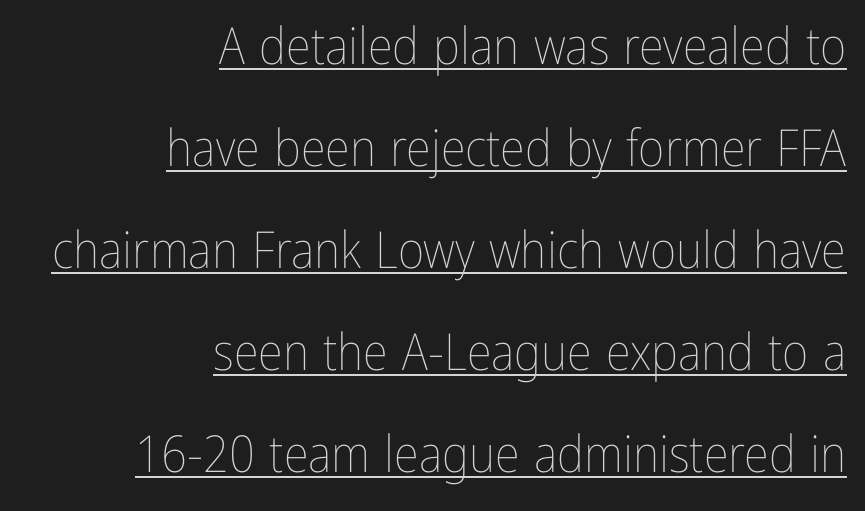
{"italic": "no", "bold": "no", "weight": "thin", "width": "condensed", "stroke_contrast": "low", "x_height": "medium", "monospaced": "no", "underline": "yes", "align": "right", "line_spacing": "loose", "line_spacing_ratio": 2.0, "letter_spacing": "normal", "letter_spacing_em": 0.0, "glyph_px": 51}
